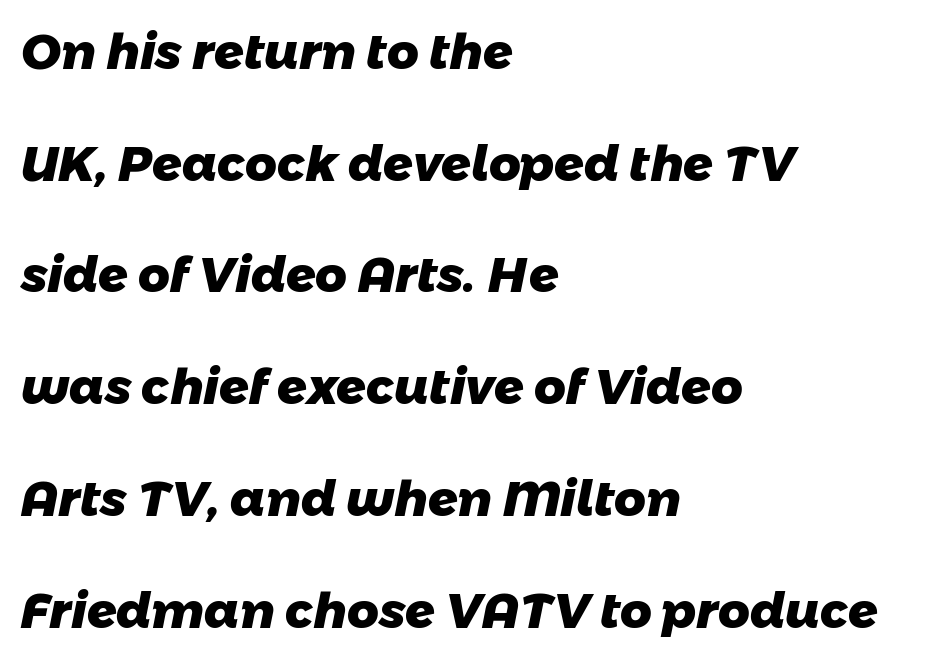
{"serif": "no", "bold": "yes", "weight": "heavy", "width": "normal", "stroke_contrast": "low", "x_height": "medium", "monospaced": "no", "underline": "no", "align": "left", "line_spacing": "loose", "line_spacing_ratio": 2.28, "letter_spacing": "normal", "letter_spacing_em": 0.0, "glyph_px": 49}
